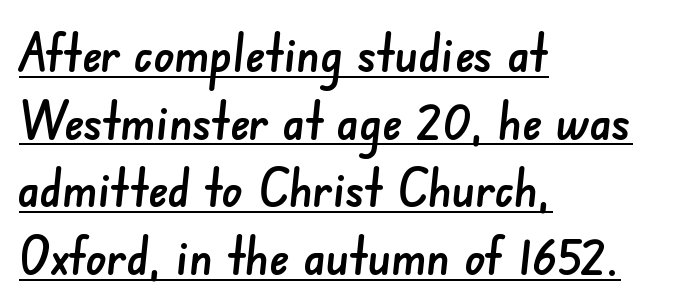
In terms of leading, this rendering sits right in the middle. What decoration does the sample have? An underline. Casual observation: everything's shoved over to the left. These lines are composed in type without serifs.
